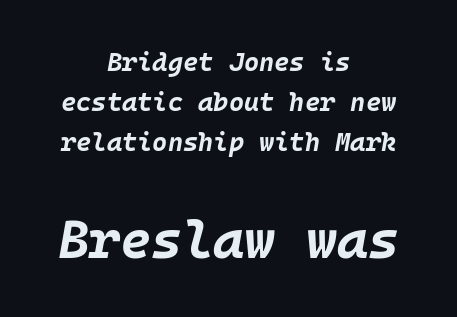
The specimen reads as italic at a glance. The type is set solid horizontally, with unmodified tracking. Regular leading. The rendering enlarges the type as you move from the upper chunk to the lower.
